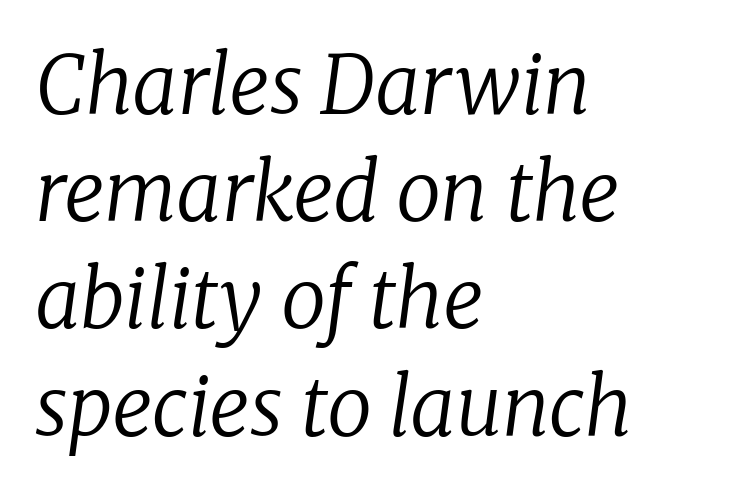
Q: Is the text bold? A: No.
Q: Is the text italic (slanted)? A: Yes, it leans right by about 8 degrees.
Q: Is the typeface a serif or a sans-serif typeface? A: Serif.
Q: Is the text underlined? A: No.
Q: How is the paragraph aligned? A: Left-aligned.
Q: Is the spacing between letters normal or unusually wide? A: Normal.
Q: Is the spacing between lines tight, normal or loose? A: Normal.
Q: Width (condensed, normal, or wide)? A: Normal.
Q: Stroke contrast? A: Low.
Q: x-height? A: Medium.
Q: Monospaced? A: No.
